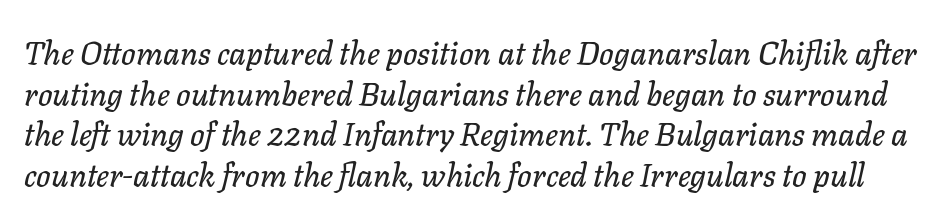
The image shows 32 px text type, italic (leaning right); set normal line spacing (1.27x), normal letter spacing, not underlined; low stroke contrast and a medium x-height.
